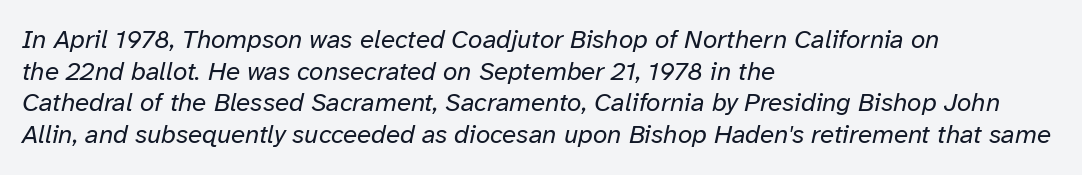
Q: Is the text bold? A: No.
Q: Is the text italic (slanted)? A: Yes, it leans right by about 12 degrees.
Q: Is the text underlined? A: No.
Q: How is the paragraph aligned? A: Left-aligned.
Q: Is the spacing between letters normal or unusually wide? A: Normal.
